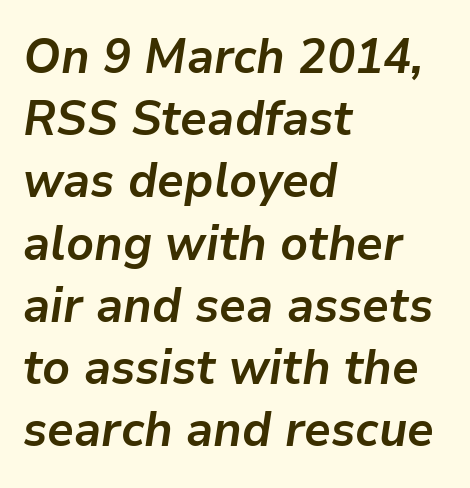
The image shows 49 px semibold type, italic (leaning right); set left-aligned, normal line spacing (1.27x), normal letter spacing, not underlined; low stroke contrast and a medium x-height.
